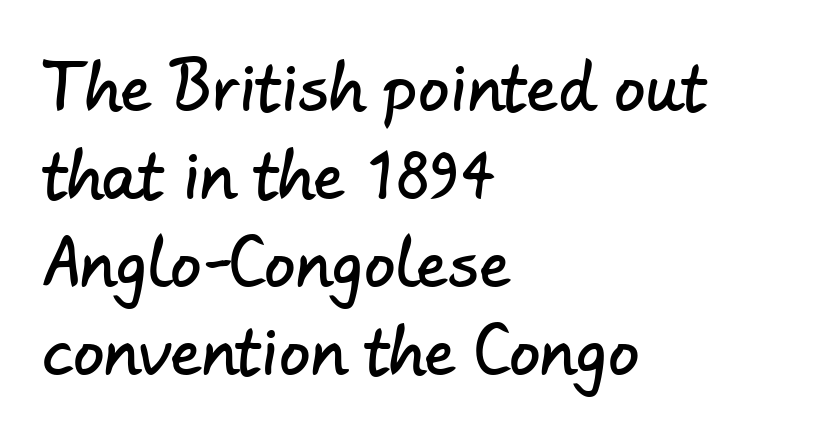
Q: Is the typeface a serif or a sans-serif typeface? A: Sans-serif.
Q: Is the text underlined? A: No.
Q: How is the paragraph aligned? A: Left-aligned.
Q: Is the spacing between letters normal or unusually wide? A: Normal.
Q: Is the spacing between lines tight, normal or loose? A: Normal.
Q: Width (condensed, normal, or wide)? A: Normal.
Q: Stroke contrast? A: Low.
Q: x-height? A: Small.
Q: Monospaced? A: No.
